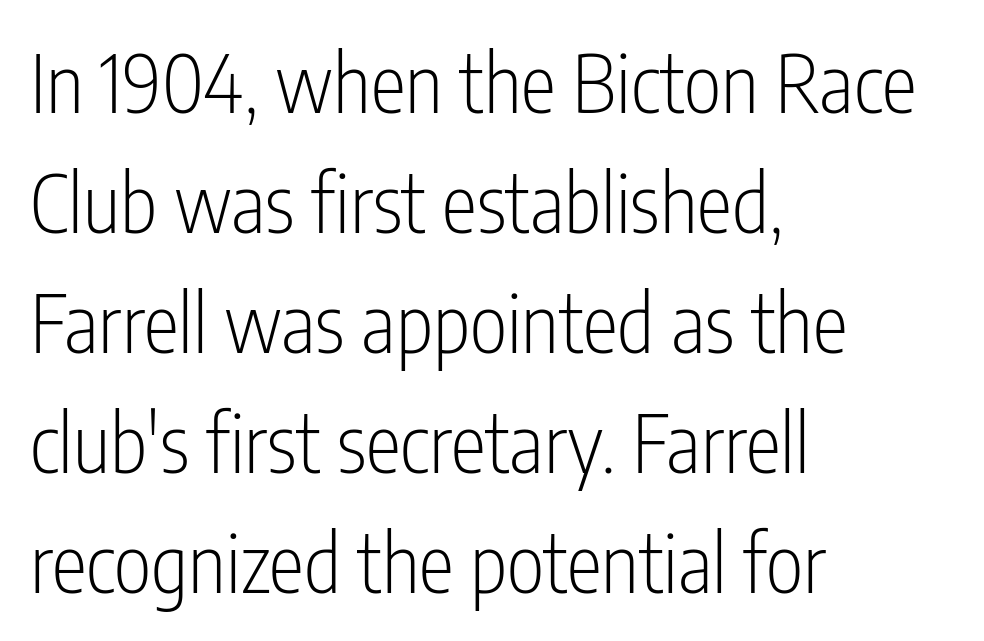
Q: Is the text bold? A: No.
Q: Is the text italic (slanted)? A: No, it is upright.
Q: Is the typeface a serif or a sans-serif typeface? A: Sans-serif.
Q: Is the text underlined? A: No.
Q: How is the paragraph aligned? A: Left-aligned.
Q: Is the spacing between letters normal or unusually wide? A: Normal.
Q: Is the spacing between lines tight, normal or loose? A: Normal.
Q: Width (condensed, normal, or wide)? A: Condensed.
Q: Stroke contrast? A: Low.
Q: x-height? A: Medium.
Q: Monospaced? A: No.
